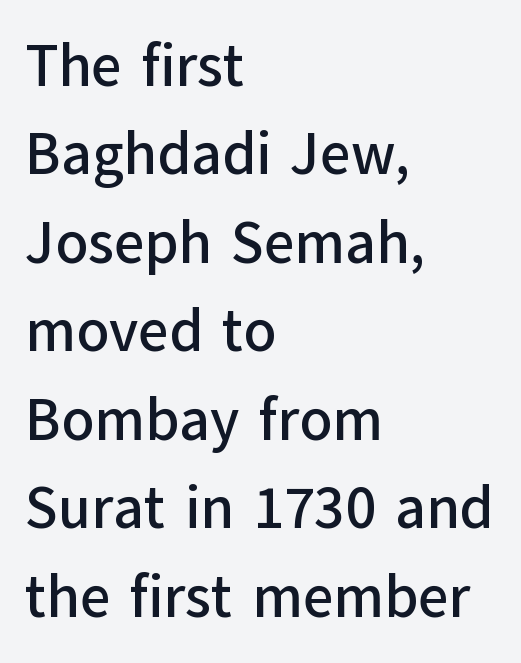
Q: Is the text italic (slanted)? A: No, it is upright.
Q: Is the typeface a serif or a sans-serif typeface? A: Sans-serif.
Q: Is the text underlined? A: No.
Q: How is the paragraph aligned? A: Left-aligned.
Q: Is the spacing between letters normal or unusually wide? A: Normal.
Q: Is the spacing between lines tight, normal or loose? A: Normal.
Q: Width (condensed, normal, or wide)? A: Normal.
Q: Stroke contrast? A: Low.
Q: x-height? A: Medium.
Q: Monospaced? A: No.
